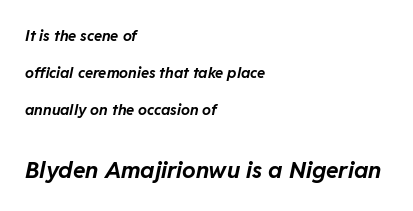
{"italic": "yes", "lean": "right", "slant_degrees": 11, "bold": "yes", "underline": "no", "align": "left", "line_spacing": "loose", "line_spacing_ratio": 2.46, "letter_spacing": "normal", "letter_spacing_em": 0.0, "larger_block": "second", "size_ratio": 1.53, "glyph_px": 23}
